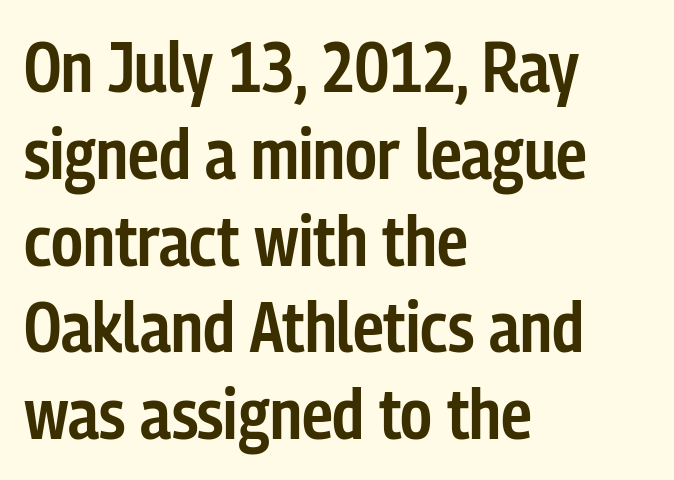
Q: Is the text bold? A: Semi-bold.
Q: Is the text italic (slanted)? A: No, it is upright.
Q: Is the typeface a serif or a sans-serif typeface? A: Sans-serif.
Q: Is the text underlined? A: No.
Q: How is the paragraph aligned? A: Left-aligned.
Q: Is the spacing between letters normal or unusually wide? A: Normal.
Q: Width (condensed, normal, or wide)? A: Condensed.
Q: Stroke contrast? A: Low.
Q: x-height? A: Medium.
Q: Monospaced? A: No.
